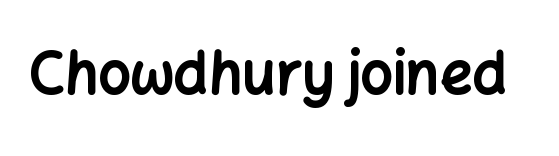
Do the letters lean? They stand straight. Heft: maximum for text — a bold. What stands out about the letter spacing? Nothing — it is the standard amount. Stroke terminals: plain, sans-serif. Descenders are the only things crossing below the line.
